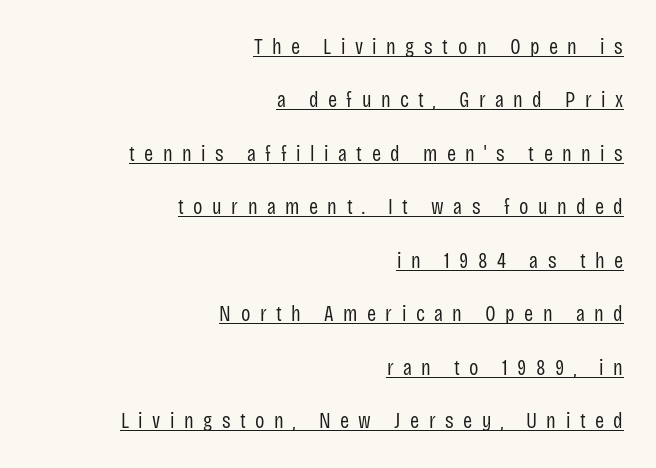
The image shows 22 px text type, upright; set right-aligned, loose line spacing (2.43x), unusually wide letter spacing (+0.43 em), underlined.
